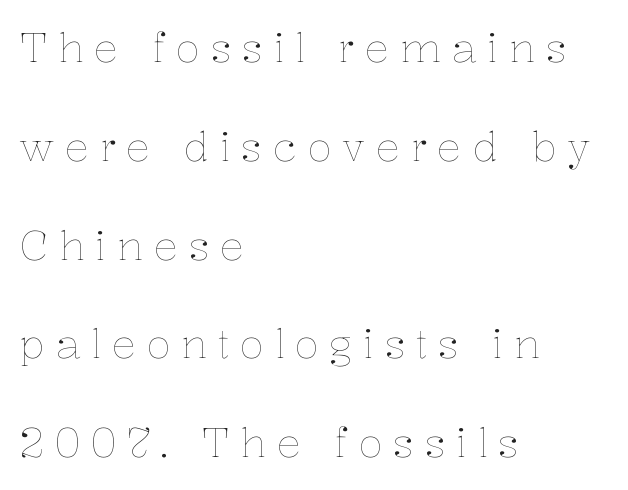
Q: Is the text bold? A: No.
Q: Is the text italic (slanted)? A: No, it is upright.
Q: Is the text underlined? A: No.
Q: How is the paragraph aligned? A: Left-aligned.
Q: Is the spacing between letters normal or unusually wide? A: Unusually wide.
Q: Is the spacing between lines tight, normal or loose? A: Loose.
Q: Width (condensed, normal, or wide)? A: Normal.
Q: Stroke contrast? A: Low.
Q: x-height? A: Medium.
Q: Monospaced? A: No.
